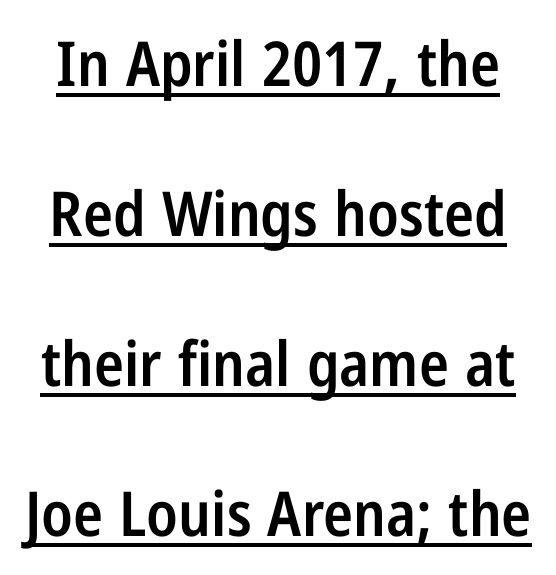
{"serif": "no", "italic": "no", "bold": "semi", "weight": "semibold", "width": "condensed", "stroke_contrast": "low", "x_height": "medium", "monospaced": "no", "underline": "yes", "line_spacing": "loose", "line_spacing_ratio": 2.42, "letter_spacing": "normal", "letter_spacing_em": 0.0, "glyph_px": 62}
